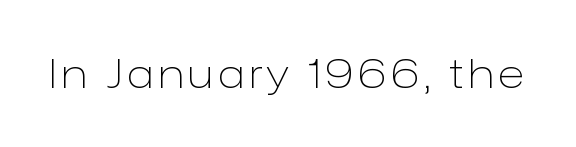
Think of a printed novel: that variable character pitch is what you see here. No italicization has been applied; the sample stays upright. The cut favours lightness, reaching ordinary text weight at its darkest. The strip under each line holds only bare page. Each letter's strokes conclude bluntly, with no projecting serifs.
